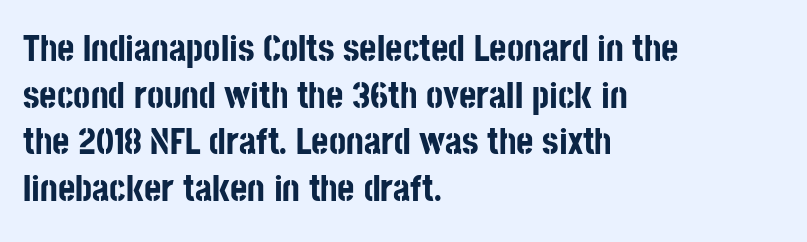
Q: Is the text bold? A: Yes.
Q: Is the text italic (slanted)? A: No, it is upright.
Q: Is the typeface a serif or a sans-serif typeface? A: Sans-serif.
Q: Is the text underlined? A: No.
Q: How is the paragraph aligned? A: Left-aligned.
Q: Is the spacing between letters normal or unusually wide? A: Normal.
Q: Is the spacing between lines tight, normal or loose? A: Normal.
Q: Width (condensed, normal, or wide)? A: Condensed.
Q: Stroke contrast? A: Low.
Q: x-height? A: Large.
Q: Monospaced? A: No.
